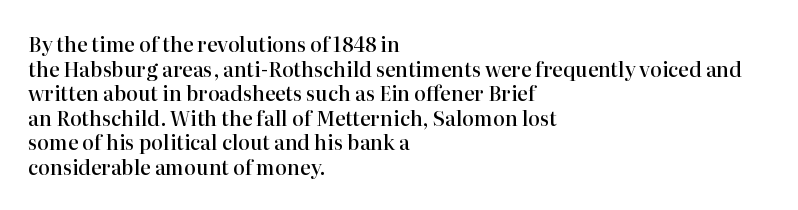
{"italic": "no", "bold": "semi", "underline": "no", "align": "left", "line_spacing_ratio": 1.23, "letter_spacing": "normal", "letter_spacing_em": 0.0, "glyph_px": 20}
